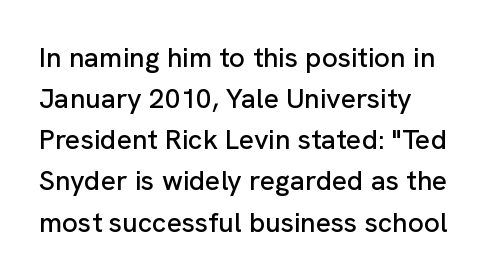
In terms of letterform style, serifs are entirely absent. This sample has the flowing, uneven cadence of proportional lettering. Ascenders rise straight up at ninety degrees. In terms of leading, this rendering sits right in the middle. Lines of text with bare space underneath.
